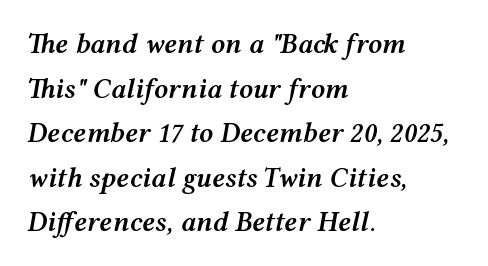
Q: Is the text bold? A: Semi-bold.
Q: Is the text italic (slanted)? A: Yes, it leans right by about 12 degrees.
Q: Is the text underlined? A: No.
Q: How is the paragraph aligned? A: Left-aligned.
Q: Is the spacing between letters normal or unusually wide? A: Normal.
Q: Is the spacing between lines tight, normal or loose? A: Normal.
Q: Width (condensed, normal, or wide)? A: Wide.
Q: Stroke contrast? A: Medium.
Q: x-height? A: Medium.
Q: Monospaced? A: No.
